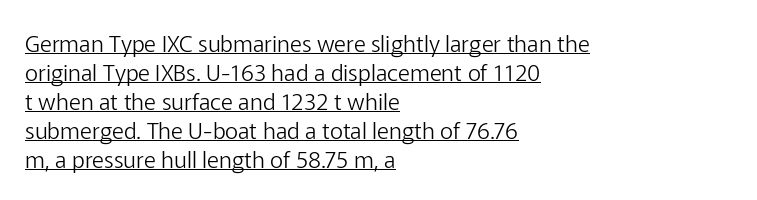
The image shows 23 px text type, upright; set left-aligned, normal line spacing (1.26x), normal letter spacing, underlined.
